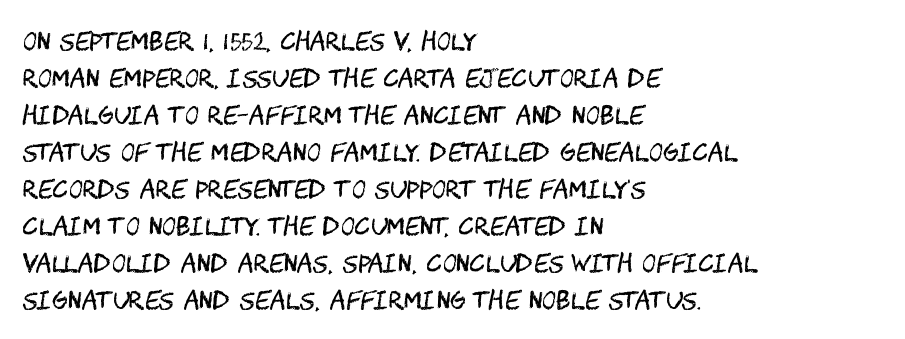
{"italic": "no", "bold": "no", "underline": "no", "align": "left", "line_spacing": "normal", "line_spacing_ratio": 1.54, "letter_spacing": "normal", "letter_spacing_em": 0.0, "glyph_px": 24}
